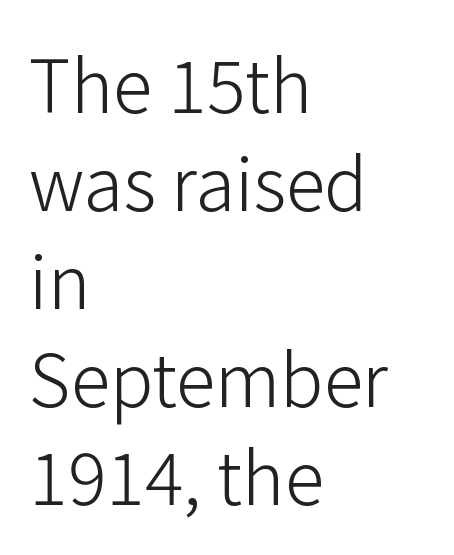
{"serif": "no", "italic": "no", "bold": "no", "weight": "light", "width": "normal", "stroke_contrast": "low", "x_height": "medium", "monospaced": "no", "underline": "no", "align": "left", "line_spacing": "normal", "line_spacing_ratio": 1.36, "letter_spacing": "normal", "letter_spacing_em": 0.0, "glyph_px": 72}
